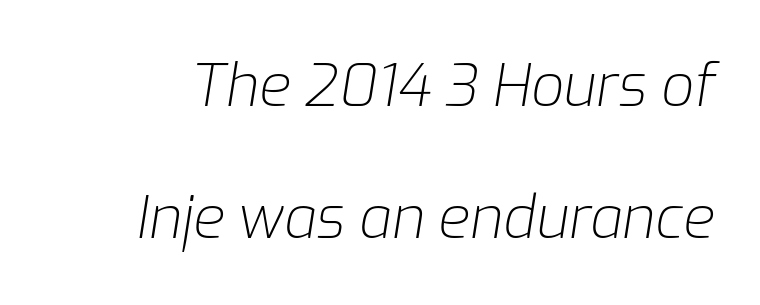
The rendering uses a large line-height, opening up the rows. The face used here has a pronounced slope to its letters. No heavy texture on the line: the type isn't bold. The line texture is even and compact thanks to regular tracking. You could not count columns in this text — the font is proportionally spaced.
